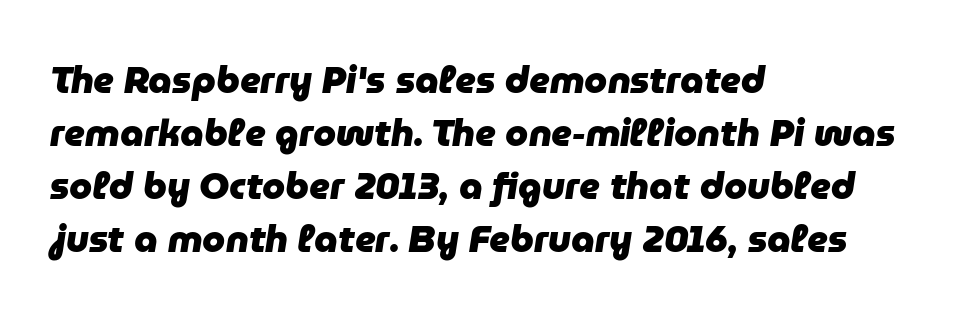
The image shows 37 px heavy type, italic (leaning right); set left-aligned, normal line spacing (1.43x), normal letter spacing, not underlined; low stroke contrast and a medium x-height.
